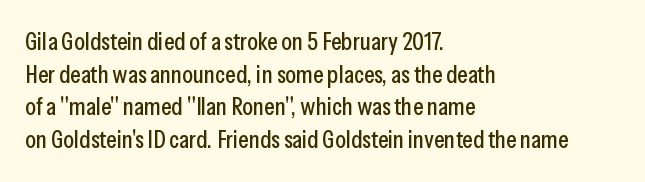
Q: Is the text italic (slanted)? A: No, it is upright.
Q: Is the text underlined? A: No.
Q: How is the paragraph aligned? A: Left-aligned.
Q: Is the spacing between letters normal or unusually wide? A: Normal.
Q: Is the spacing between lines tight, normal or loose? A: Normal.
